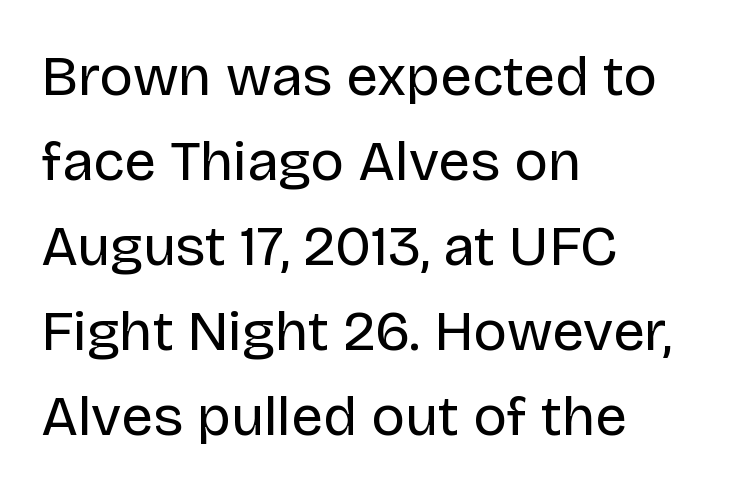
Q: Is the text bold? A: No.
Q: Is the text italic (slanted)? A: No, it is upright.
Q: Is the typeface a serif or a sans-serif typeface? A: Sans-serif.
Q: Is the text underlined? A: No.
Q: How is the paragraph aligned? A: Left-aligned.
Q: Is the spacing between letters normal or unusually wide? A: Normal.
Q: Is the spacing between lines tight, normal or loose? A: Normal.
Q: Width (condensed, normal, or wide)? A: Normal.
Q: Stroke contrast? A: Low.
Q: x-height? A: Large.
Q: Monospaced? A: No.
